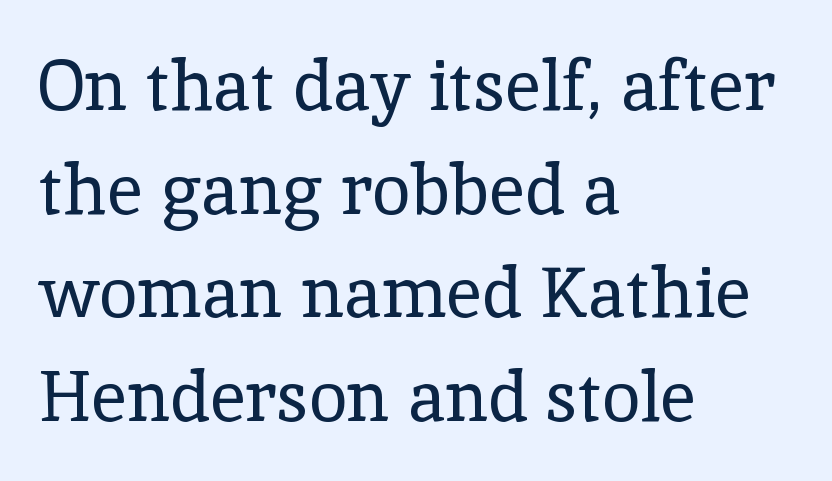
{"serif": "yes", "italic": "no", "bold": "no", "weight": "regular", "width": "normal", "x_height": "medium", "monospaced": "no", "underline": "no", "align": "left", "line_spacing": "normal", "line_spacing_ratio": 1.48, "letter_spacing": "normal", "letter_spacing_em": 0.0, "glyph_px": 70}
